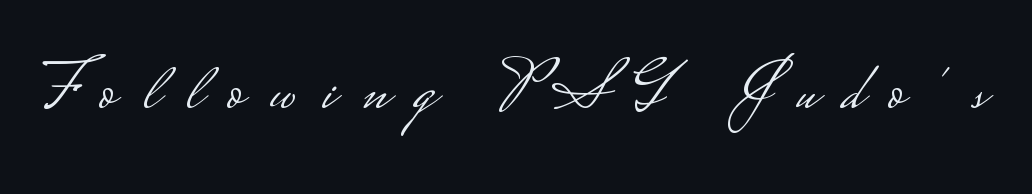
Nothing heavy about these letters — not bold at all. The letterforms stand isolated, each surrounded by extra space. The letters advance in unequal steps, a hallmark of proportional type.
